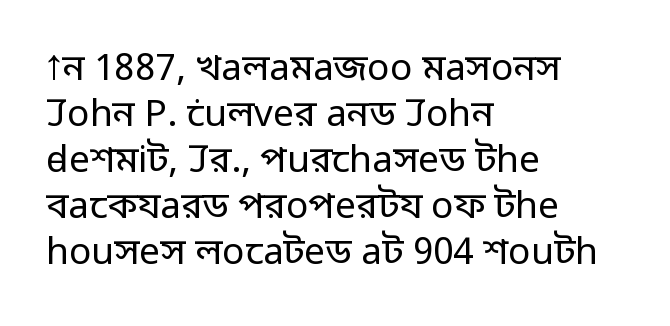
Are there feet on the stems? There aren't — it's a sans. The string is rendered with underlining switched off. Characters remain perfectly vertical along every line. Caption: multi-line text, flush left, ragged right. The letters sit at their default tracking, neither squeezed nor spread.
